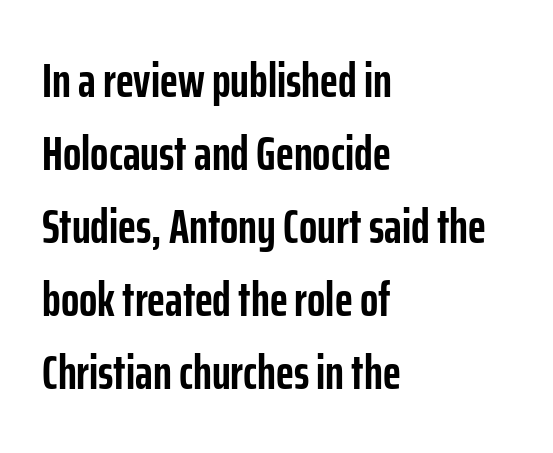
Q: Is the text bold? A: Yes.
Q: Is the text italic (slanted)? A: No, it is upright.
Q: Is the typeface a serif or a sans-serif typeface? A: Sans-serif.
Q: Is the text underlined? A: No.
Q: How is the paragraph aligned? A: Left-aligned.
Q: Is the spacing between letters normal or unusually wide? A: Normal.
Q: Is the spacing between lines tight, normal or loose? A: Normal.
Q: Width (condensed, normal, or wide)? A: Condensed.
Q: Stroke contrast? A: Low.
Q: x-height? A: Medium.
Q: Monospaced? A: No.
